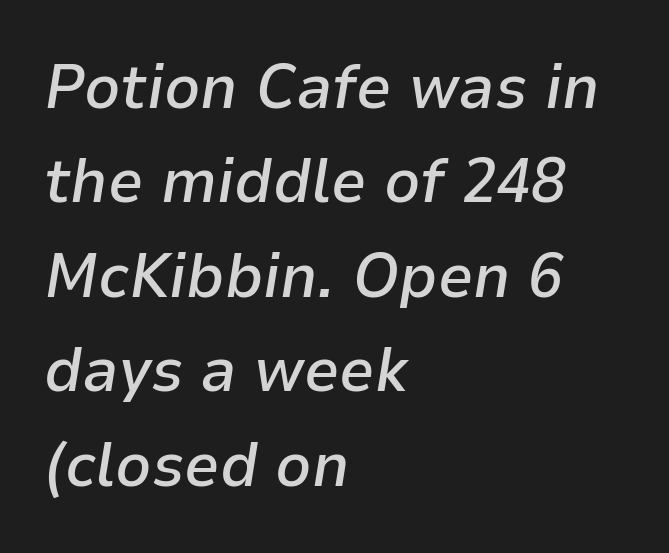
You could call the tracking neutral — neither tight nor loose. Bold? Not quite — semibold, heavier than regular but stopping short. The passage shown is typed in a proportional face where columns would drift. Slanted lettering throughout. Quick note: interline space is typical.
